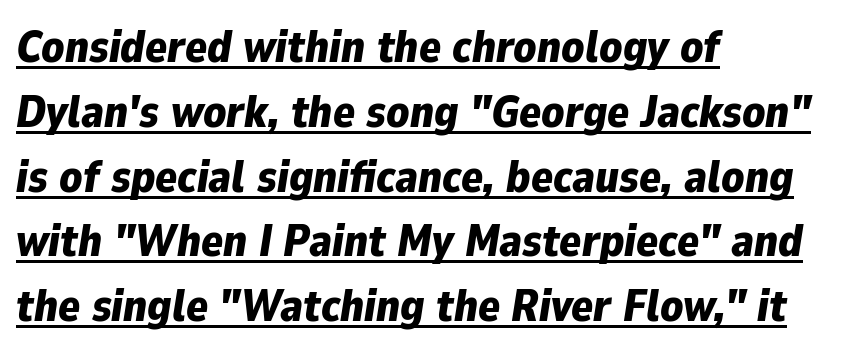
{"italic": "yes", "lean": "right", "slant_degrees": 9, "bold": "yes", "weight": "bold", "width": "normal", "stroke_contrast": "low", "x_height": "medium", "monospaced": "no", "underline": "yes", "align": "left", "line_spacing": "normal", "line_spacing_ratio": 1.44, "letter_spacing": "normal", "letter_spacing_em": 0.0, "glyph_px": 45}
